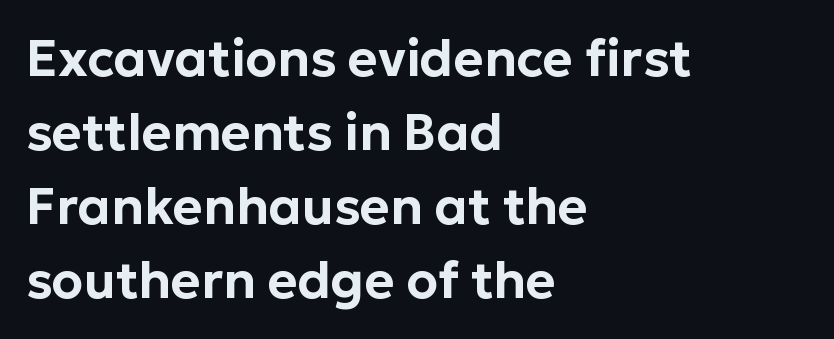
Are there feet on the stems? There aren't — it's a sans. You could call the tracking neutral — neither tight nor loose. Think of a printed novel: that variable character pitch is what you see here. The passage shown is not underscored anywhere. Every stem runs plumb, perpendicular to the baseline.
